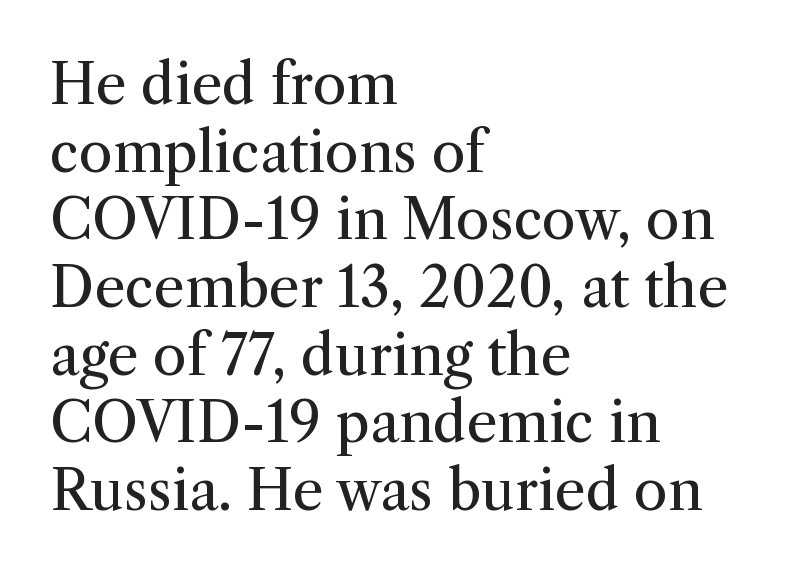
Q: Is the text bold? A: No.
Q: Is the text italic (slanted)? A: No, it is upright.
Q: Is the typeface a serif or a sans-serif typeface? A: Serif.
Q: Is the text underlined? A: No.
Q: How is the paragraph aligned? A: Left-aligned.
Q: Is the spacing between letters normal or unusually wide? A: Normal.
Q: Width (condensed, normal, or wide)? A: Normal.
Q: Stroke contrast? A: Medium.
Q: x-height? A: Medium.
Q: Monospaced? A: No.
